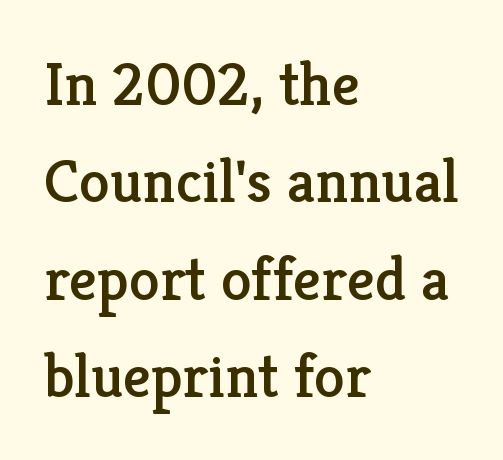
The image shows 62 px serif type, upright; set left-aligned, normal line spacing (1.57x), normal letter spacing, not underlined; low stroke contrast and a medium x-height.
